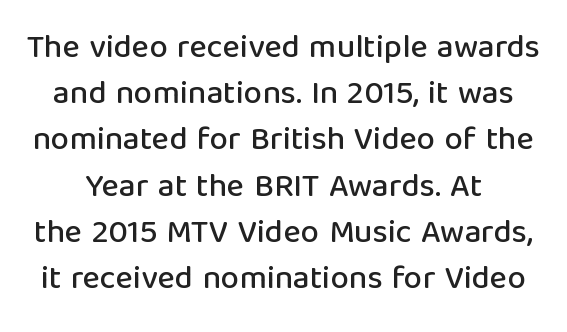
Q: Is the text italic (slanted)? A: No, it is upright.
Q: Is the typeface a serif or a sans-serif typeface? A: Sans-serif.
Q: Is the text underlined? A: No.
Q: Is the spacing between letters normal or unusually wide? A: Normal.
Q: Is the spacing between lines tight, normal or loose? A: Normal.
Q: Width (condensed, normal, or wide)? A: Normal.
Q: Stroke contrast? A: Low.
Q: x-height? A: Medium.
Q: Monospaced? A: No.
